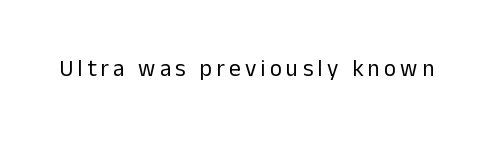
The image shows 23 px text type, upright; set not underlined.
